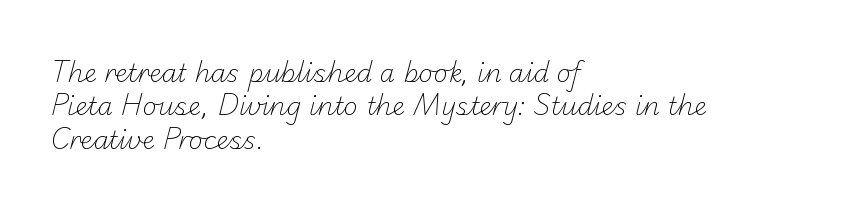
Q: Is the text bold? A: No.
Q: Is the text underlined? A: No.
Q: How is the paragraph aligned? A: Left-aligned.
Q: Is the spacing between letters normal or unusually wide? A: Normal.
Q: Is the spacing between lines tight, normal or loose? A: Normal.
